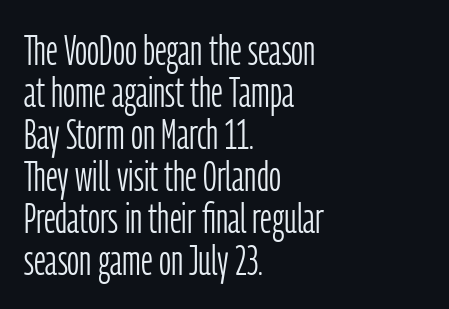
{"serif": "no", "italic": "no", "bold": "no", "weight": "light", "width": "condensed", "stroke_contrast": "low", "x_height": "medium", "monospaced": "no", "underline": "no", "align": "left", "line_spacing": "tight", "line_spacing_ratio": 1.0, "letter_spacing": "normal", "letter_spacing_em": 0.0, "glyph_px": 42}
